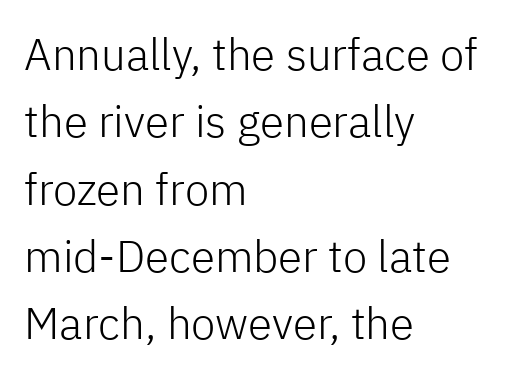
Tall strokes in this sample are plumb rather than angled. Teacher's note: observe the even left margin — that is flush-left alignment. Nobody touched the tracking dial on this one. The weight would be labelled regular, book, light, or lighter still. Here the designer chose a conventional face with non-uniform glyph widths. This rendering features lettering with no underline.
